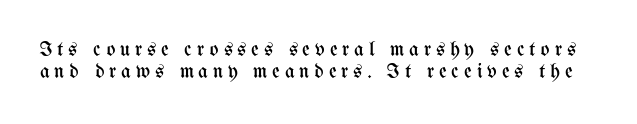
{"italic": "no", "bold": "no", "underline": "no", "line_spacing": "tight", "line_spacing_ratio": 1.06, "letter_spacing": "wide", "letter_spacing_em": 0.23, "glyph_px": 21}
